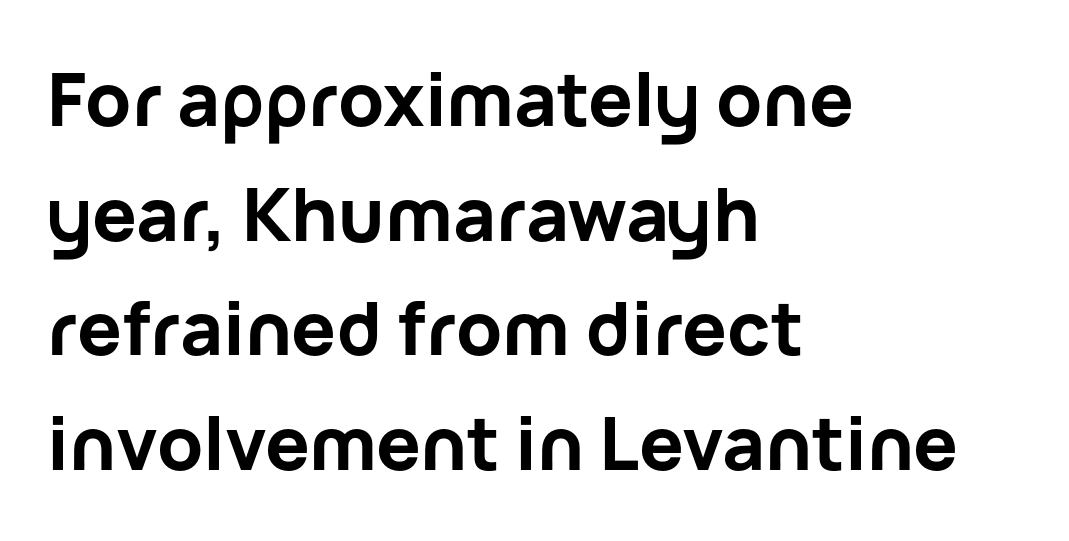
{"serif": "no", "italic": "no", "bold": "yes", "weight": "bold", "width": "normal", "stroke_contrast": "low", "x_height": "medium", "monospaced": "no", "underline": "no", "align": "left", "line_spacing": "normal", "line_spacing_ratio": 1.55, "letter_spacing": "normal", "letter_spacing_em": 0.0, "glyph_px": 74}
